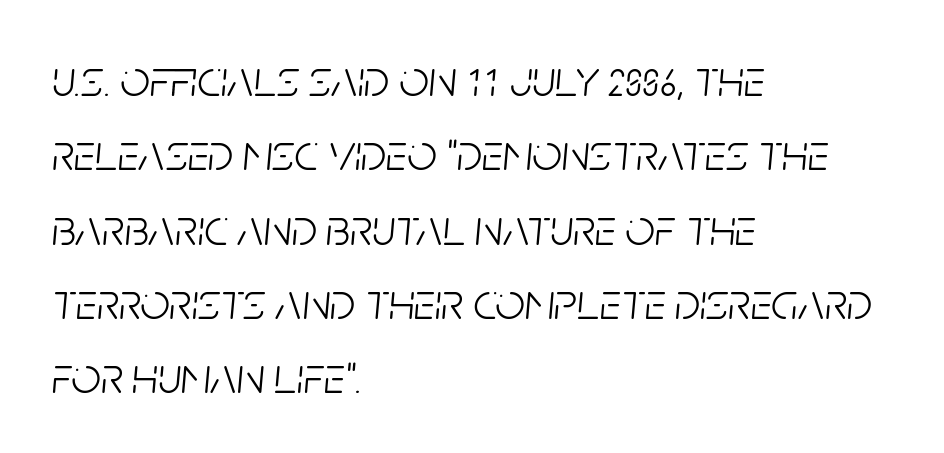
The image shows 52 px light, condensed type, italic (leaning right); set left-aligned, normal line spacing (1.43x), normal letter spacing, not underlined; low stroke contrast and a large x-height.
